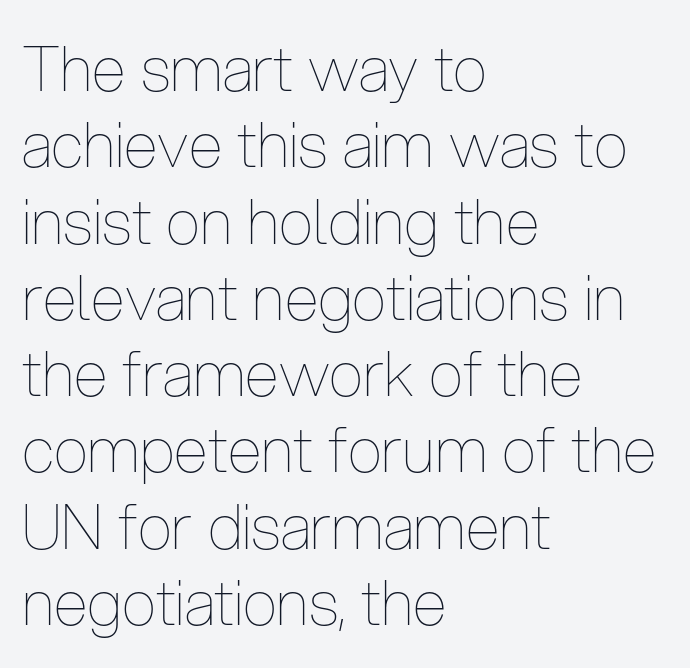
Students, note that the glyphs here touch the page at normal intervals. The specimen reads as upright at a glance. Each letter keeps its own natural width here, so spacing adapts to shape. The typesetting does not lean heavy: it is not bold. Unmarked baselines from the first word to the last. All the whitespace from short lines collects on the right.
